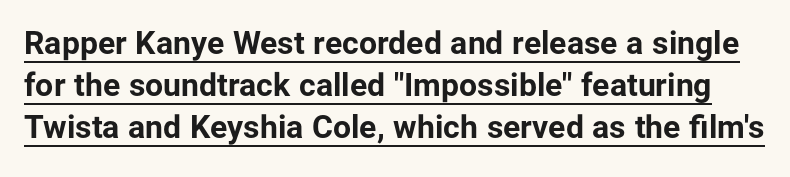
{"serif": "no", "italic": "no", "bold": "yes", "weight": "bold", "width": "normal", "stroke_contrast": "low", "x_height": "medium", "monospaced": "no", "underline": "yes", "line_spacing": "normal", "line_spacing_ratio": 1.31, "letter_spacing": "normal", "letter_spacing_em": 0.0, "glyph_px": 32}
